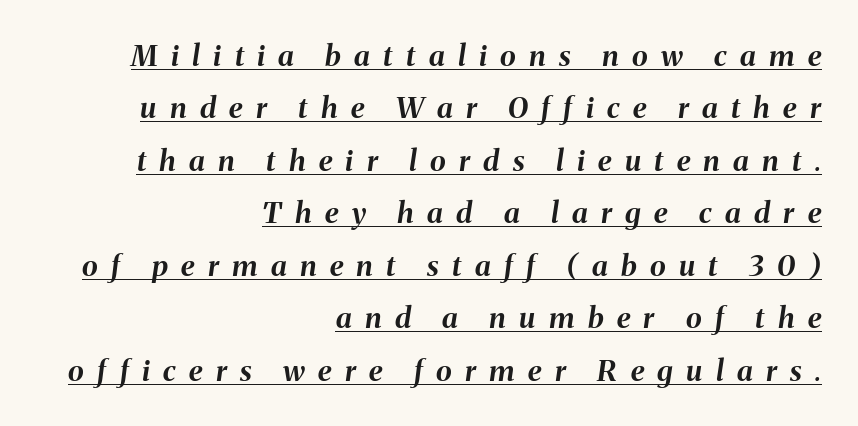
The image shows 29 px bold type, italic (leaning right); set right-aligned, line spacing 1.81x, unusually wide letter spacing (+0.46 em), underlined; medium stroke contrast and a medium x-height.
